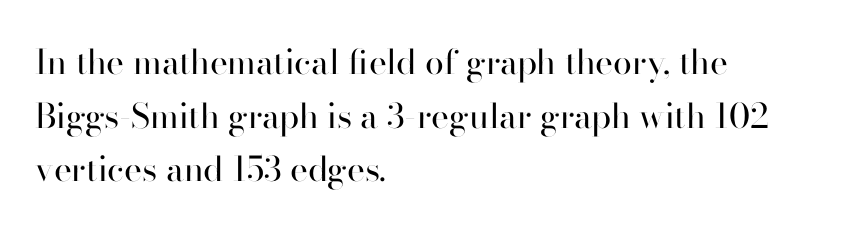
Q: Is the text bold? A: No.
Q: Is the text italic (slanted)? A: No, it is upright.
Q: Is the typeface a serif or a sans-serif typeface? A: Sans-serif.
Q: Is the text underlined? A: No.
Q: How is the paragraph aligned? A: Left-aligned.
Q: Is the spacing between letters normal or unusually wide? A: Normal.
Q: Is the spacing between lines tight, normal or loose? A: Normal.
Q: Width (condensed, normal, or wide)? A: Normal.
Q: Stroke contrast? A: High.
Q: x-height? A: Small.
Q: Monospaced? A: No.
